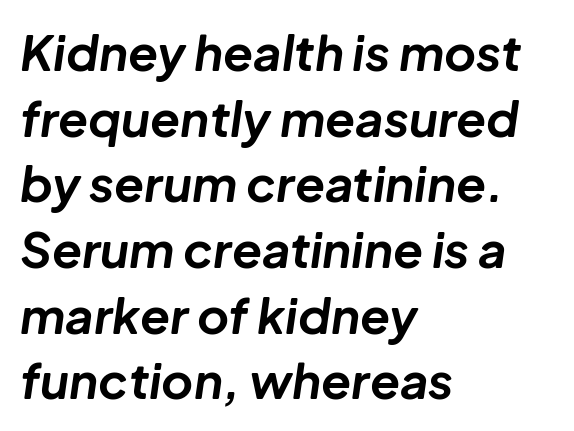
The rendering uses natural spacing where letterforms have individual widths. Plain, unruled lines of type. All the whitespace from short lines collects on the right. The letters sit at their default tracking, neither squeezed nor spread. Thick stems and heavy bowls — unmistakably bold.
